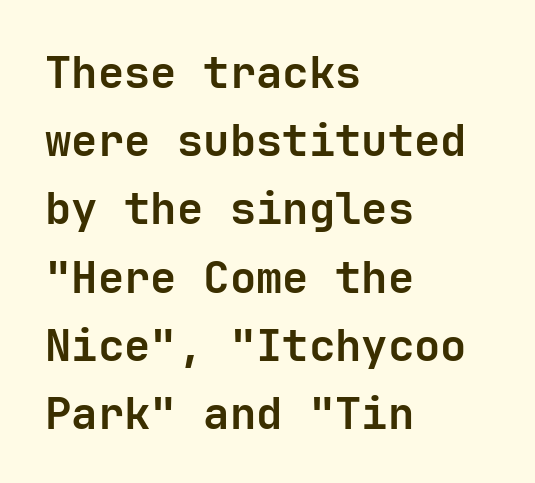
The image shows 44 px semibold sans-serif type, upright; set left-aligned, normal line spacing (1.55x), normal letter spacing, not underlined; low stroke contrast and a medium x-height.
